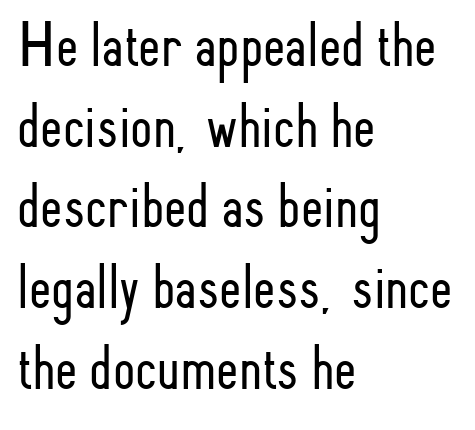
Q: Is the text bold? A: No.
Q: Is the text italic (slanted)? A: No, it is upright.
Q: Is the typeface a serif or a sans-serif typeface? A: Sans-serif.
Q: Is the text underlined? A: No.
Q: How is the paragraph aligned? A: Left-aligned.
Q: Is the spacing between letters normal or unusually wide? A: Normal.
Q: Is the spacing between lines tight, normal or loose? A: Normal.
Q: Width (condensed, normal, or wide)? A: Condensed.
Q: Stroke contrast? A: Low.
Q: x-height? A: Small.
Q: Monospaced? A: No.
